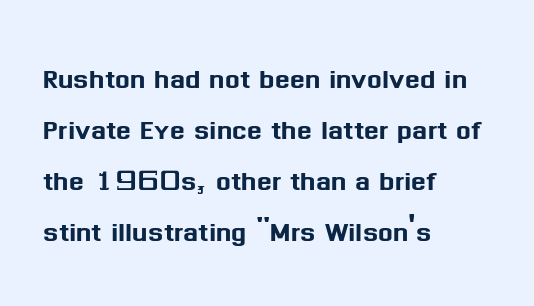
Q: Is the text italic (slanted)? A: No, it is upright.
Q: Is the typeface a serif or a sans-serif typeface? A: Sans-serif.
Q: Is the text underlined? A: No.
Q: How is the paragraph aligned? A: Left-aligned.
Q: Is the spacing between letters normal or unusually wide? A: Normal.
Q: Is the spacing between lines tight, normal or loose? A: Normal.
Q: Width (condensed, normal, or wide)? A: Normal.
Q: Stroke contrast? A: Medium.
Q: x-height? A: Medium.
Q: Monospaced? A: No.
